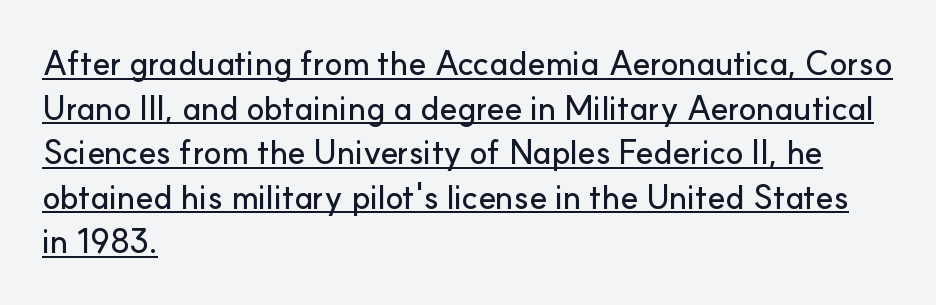
{"serif": "no", "italic": "no", "width": "normal", "stroke_contrast": "low", "x_height": "small", "monospaced": "no", "underline": "yes", "align": "left", "line_spacing": "normal", "line_spacing_ratio": 1.35, "letter_spacing": "normal", "letter_spacing_em": 0.0, "glyph_px": 33}
